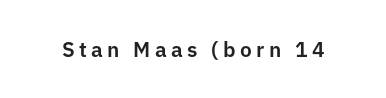
If you drew a line through each stem, it would be perfectly vertical. Anything drawn beneath the words? Only blank space. These lines have a slow, spaced-out rhythm from letter to letter.
